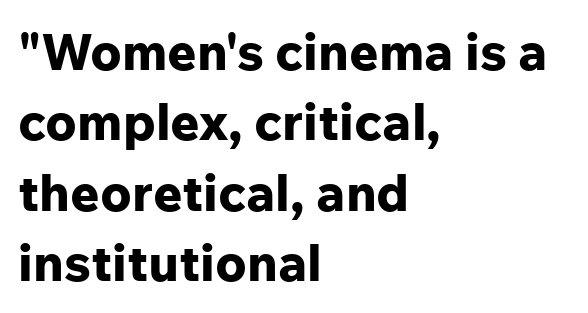
The image shows 51 px bold sans-serif type, upright; set left-aligned, normal line spacing (1.38x), normal letter spacing, not underlined; low stroke contrast and a medium x-height.
